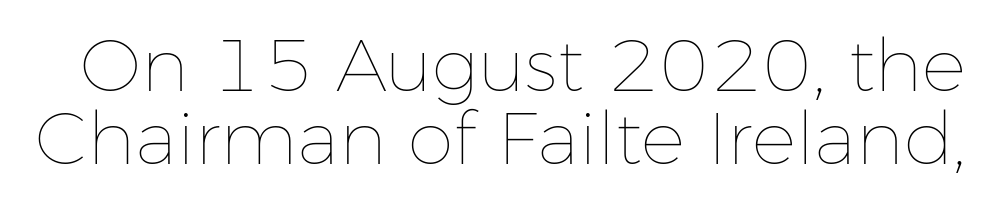
{"italic": "no", "bold": "no", "weight": "thin", "width": "normal", "stroke_contrast": "low", "x_height": "medium", "monospaced": "no", "underline": "no", "line_spacing": "tight", "line_spacing_ratio": 0.99, "letter_spacing": "normal", "letter_spacing_em": 0.0, "glyph_px": 74}
